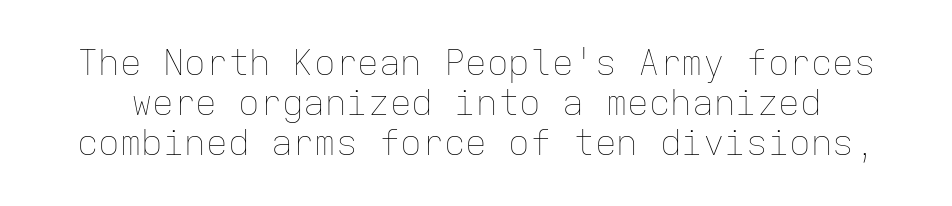
Q: Is the text bold? A: No.
Q: Is the text italic (slanted)? A: No, it is upright.
Q: Is the text underlined? A: No.
Q: Is the spacing between letters normal or unusually wide? A: Normal.
Q: Is the spacing between lines tight, normal or loose? A: Tight.
Q: Width (condensed, normal, or wide)? A: Normal.
Q: Stroke contrast? A: Low.
Q: x-height? A: Medium.
Q: Monospaced? A: Yes.
